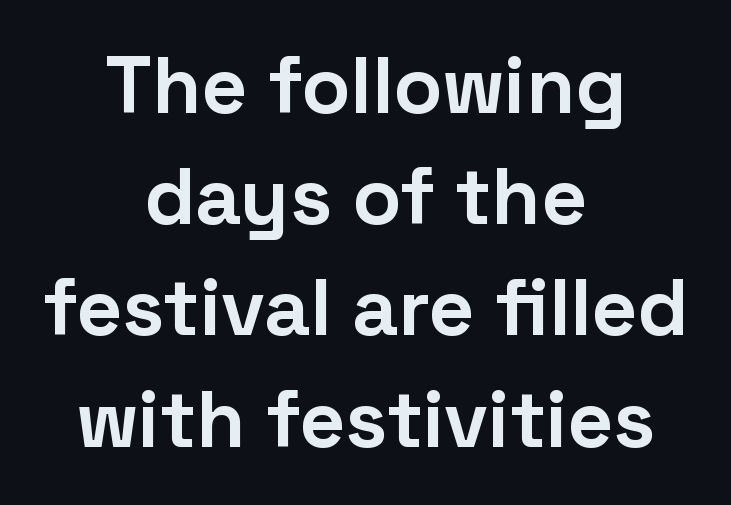
The image shows 80 px bold sans-serif type, upright; set centered, normal line spacing (1.39x), normal letter spacing, not underlined; low stroke contrast and a medium x-height.
